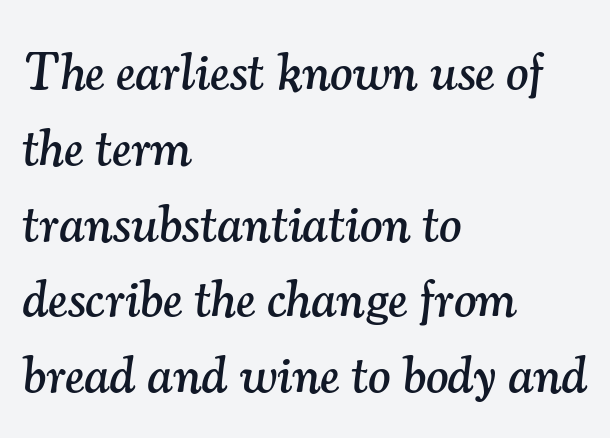
The image shows 53 px serif type, italic (leaning right); set left-aligned, normal line spacing (1.43x), normal letter spacing, not underlined; medium stroke contrast and a small x-height.
